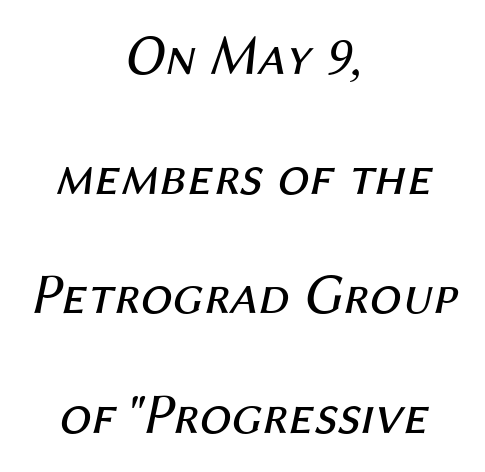
{"italic": "yes", "lean": "right", "slant_degrees": 12, "bold": "no", "weight": "regular", "width": "normal", "stroke_contrast": "medium", "x_height": "medium", "monospaced": "no", "underline": "no", "align": "center", "line_spacing": "loose", "line_spacing_ratio": 2.1, "letter_spacing": "normal", "letter_spacing_em": 0.0, "glyph_px": 57}
